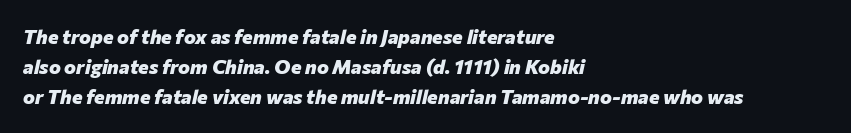
{"italic": "yes", "lean": "right", "slant_degrees": 12, "bold": "yes", "underline": "no", "align": "left", "line_spacing": "normal", "line_spacing_ratio": 1.51, "letter_spacing": "normal", "letter_spacing_em": 0.0, "glyph_px": 20}
